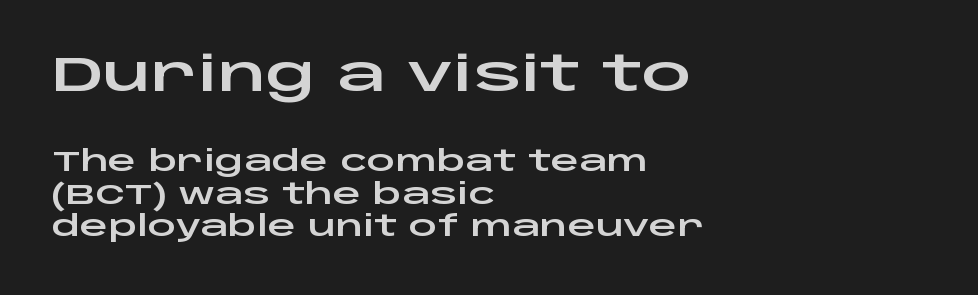
Q: Is the text italic (slanted)? A: No, it is upright.
Q: Is the typeface a serif or a sans-serif typeface? A: Sans-serif.
Q: Is the text underlined? A: No.
Q: How is the paragraph aligned? A: Left-aligned.
Q: Is the spacing between letters normal or unusually wide? A: Normal.
Q: Which block of text is set in a larger size, the first (top) or the second (bottom)? A: The first (top) one.
Q: Width (condensed, normal, or wide)? A: Wide.
Q: Stroke contrast? A: Low.
Q: x-height? A: Large.
Q: Monospaced? A: No.
